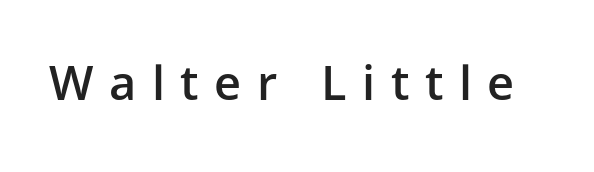
Set as a demibold, roughly 600 on the weight scale. In terms of letterform style, serifs are entirely absent. Substantial extra tracking has been applied to these lines. The string is rendered with underlining switched off. Italic? Not at all — the glyphs are vertical.
